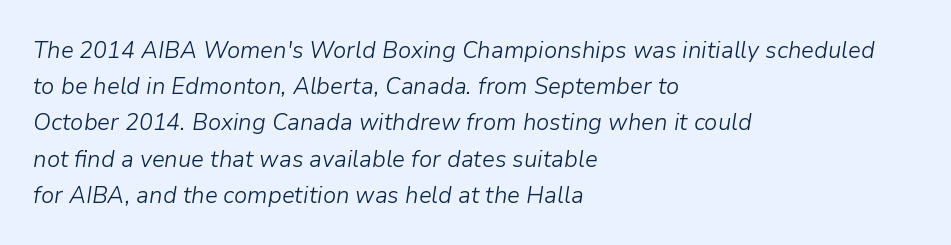
{"italic": "yes", "lean": "right", "slant_degrees": 9, "bold": "no", "underline": "no", "align": "left", "line_spacing": "normal", "line_spacing_ratio": 1.51, "letter_spacing": "normal", "letter_spacing_em": 0.0, "glyph_px": 24}
